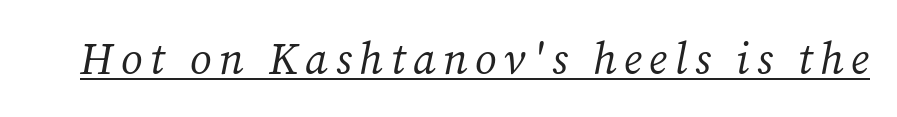
{"serif": "yes", "italic": "yes", "lean": "right", "slant_degrees": 12, "bold": "no", "weight": "regular", "width": "normal", "stroke_contrast": "medium", "x_height": "medium", "monospaced": "no", "underline": "yes", "glyph_px": 44}
